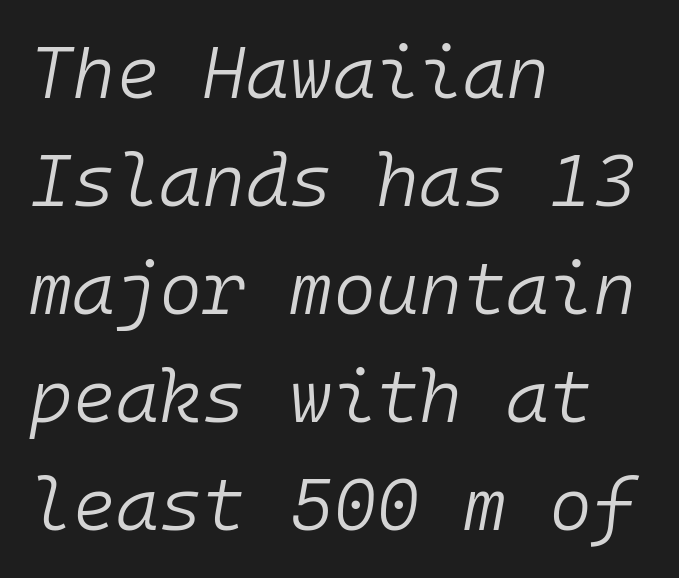
Q: Is the text bold? A: No.
Q: Is the text italic (slanted)? A: Yes, it leans right by about 10 degrees.
Q: Is the text underlined? A: No.
Q: How is the paragraph aligned? A: Left-aligned.
Q: Is the spacing between letters normal or unusually wide? A: Normal.
Q: Is the spacing between lines tight, normal or loose? A: Normal.
Q: Width (condensed, normal, or wide)? A: Normal.
Q: Stroke contrast? A: Low.
Q: x-height? A: Medium.
Q: Monospaced? A: Yes.
